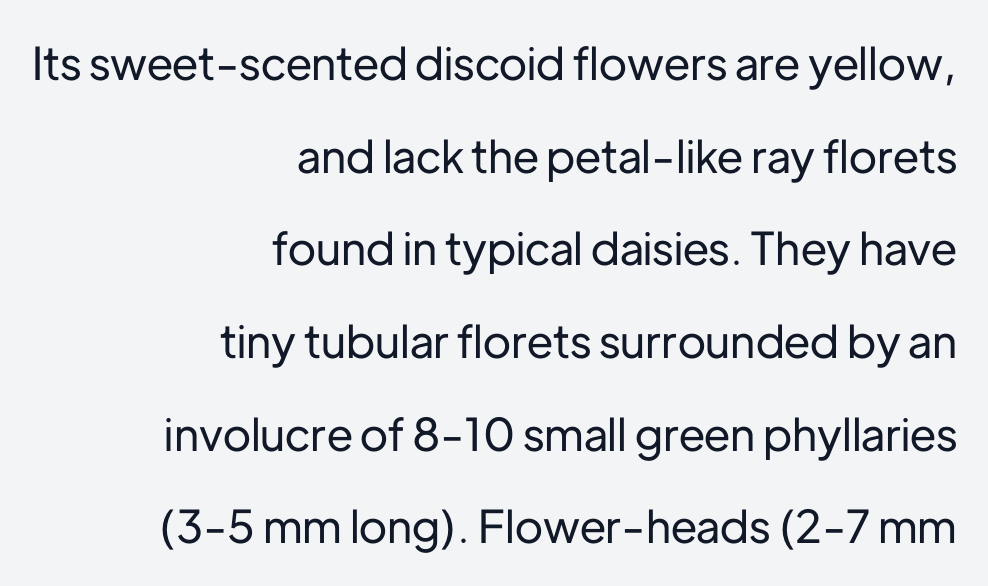
{"serif": "no", "italic": "no", "width": "normal", "stroke_contrast": "low", "x_height": "medium", "monospaced": "no", "underline": "no", "align": "right", "line_spacing": "loose", "line_spacing_ratio": 2.06, "letter_spacing": "normal", "letter_spacing_em": 0.0, "glyph_px": 45}
